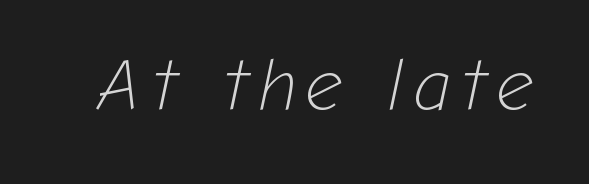
Q: Is the text bold? A: No.
Q: Is the text italic (slanted)? A: Yes, it leans right by about 12 degrees.
Q: Is the text underlined? A: No.
Q: Width (condensed, normal, or wide)? A: Normal.
Q: Stroke contrast? A: Low.
Q: x-height? A: Medium.
Q: Monospaced? A: No.
